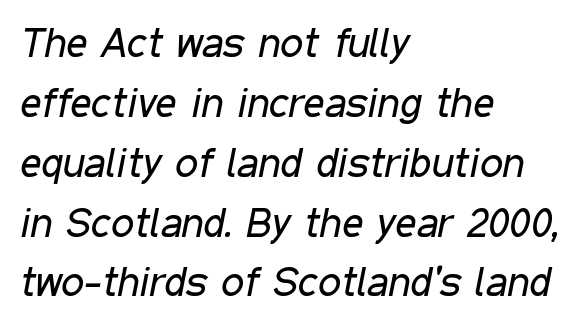
A typesetter would call this proportional, since set widths differ per character. The gap between lines stays unmarked. The rendering applies a slant to the glyphs. No letter is thick-stroked: the sample isn't bold.
